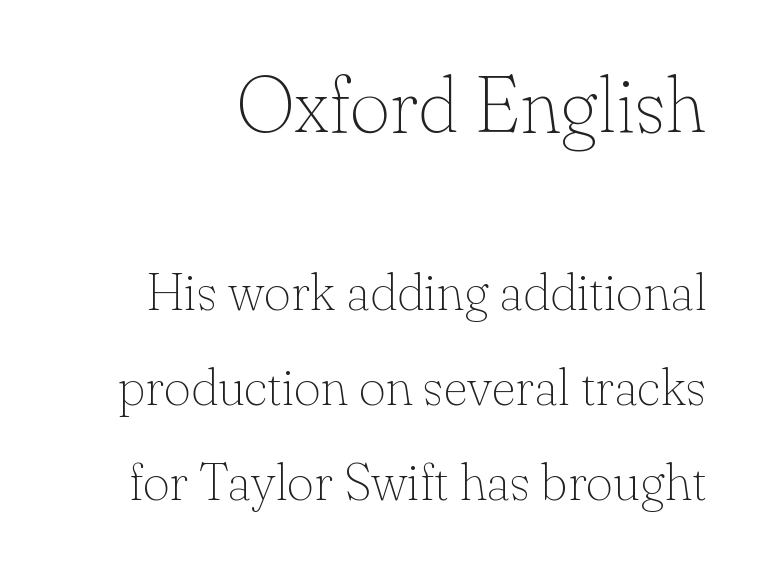
Q: Is the text bold? A: No.
Q: Is the text italic (slanted)? A: No, it is upright.
Q: Is the typeface a serif or a sans-serif typeface? A: Serif.
Q: Is the text underlined? A: No.
Q: Is the spacing between letters normal or unusually wide? A: Normal.
Q: Which block of text is set in a larger size, the first (top) or the second (bottom)? A: The first (top) one.
Q: Width (condensed, normal, or wide)? A: Normal.
Q: Stroke contrast? A: Low.
Q: x-height? A: Small.
Q: Monospaced? A: No.
